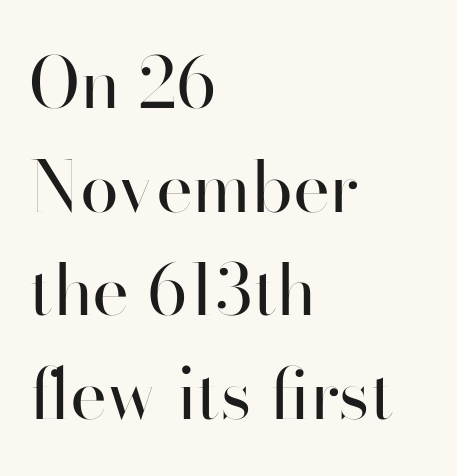
Varying glyph widths throughout — classic text-font behaviour. Glyph-to-glyph distance matches everyday printed text. Notice how descenders clear the ascenders below comfortably — that's standard leading. The string is rendered with underlining switched off. You can tell it's not italic because the verticals are truly vertical. The lines in this sample share a left origin and differ only in where they stop.
